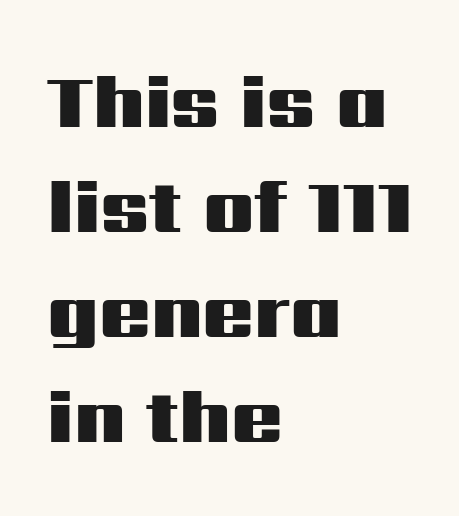
{"serif": "no", "italic": "no", "bold": "yes", "weight": "heavy", "width": "wide", "stroke_contrast": "medium", "x_height": "medium", "monospaced": "no", "underline": "no", "align": "left", "line_spacing": "normal", "line_spacing_ratio": 1.38, "letter_spacing": "normal", "letter_spacing_em": 0.0, "glyph_px": 76}
